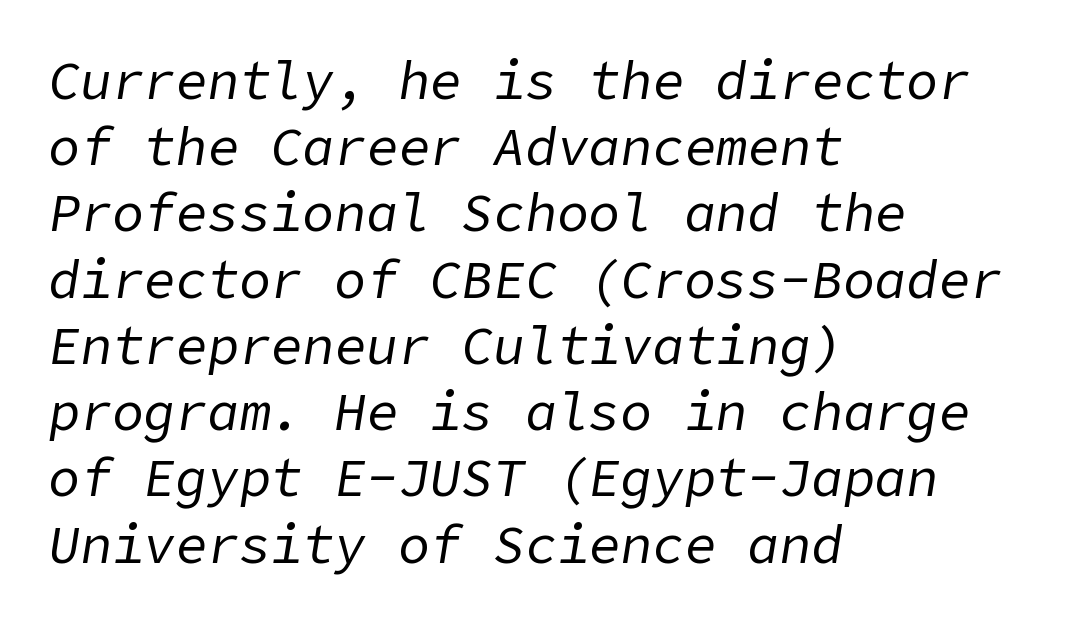
{"italic": "yes", "lean": "right", "slant_degrees": 9, "bold": "no", "weight": "regular", "width": "normal", "stroke_contrast": "low", "x_height": "medium", "underline": "no", "align": "left", "line_spacing": "normal", "line_spacing_ratio": 1.25, "letter_spacing": "normal", "letter_spacing_em": 0.0, "glyph_px": 53}
